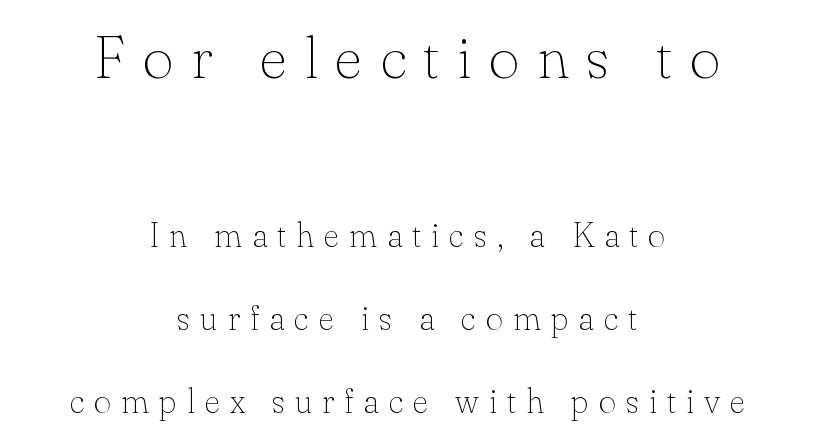
Old-style or modern, the face here clearly has serifs. Each letter keeps its own natural width here, so spacing adapts to shape. Stem width sits at or under what a default text font uses. These lines are centered, leaving both edges ragged.
